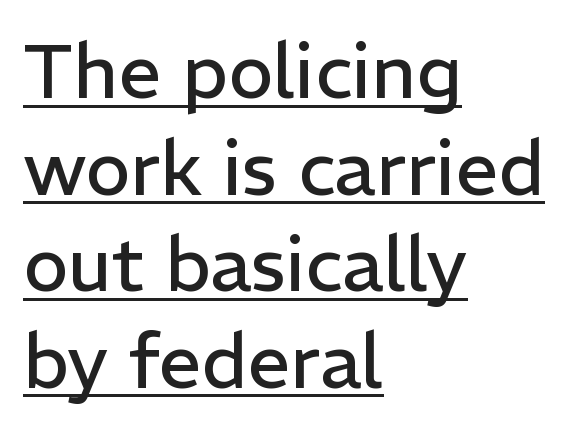
{"serif": "no", "italic": "no", "bold": "no", "weight": "regular", "width": "normal", "stroke_contrast": "low", "x_height": "medium", "monospaced": "no", "underline": "yes", "align": "left", "line_spacing": "normal", "line_spacing_ratio": 1.27, "letter_spacing": "normal", "letter_spacing_em": 0.0, "glyph_px": 76}
